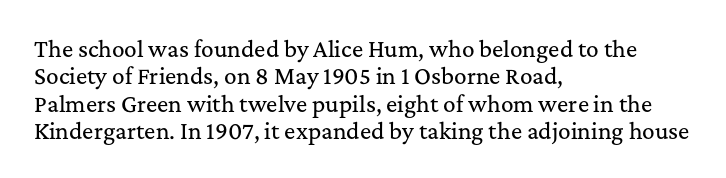
{"italic": "no", "underline": "no", "align": "left", "line_spacing": "normal", "line_spacing_ratio": 1.3, "letter_spacing": "normal", "letter_spacing_em": 0.0, "glyph_px": 21}
